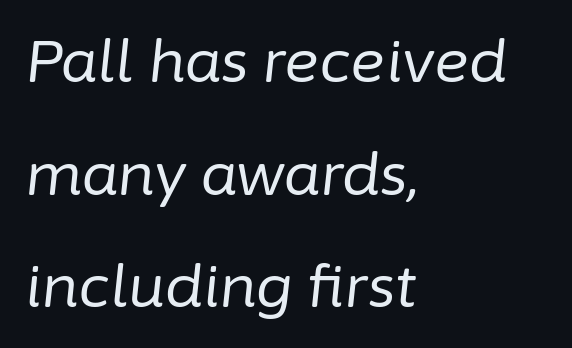
Q: Is the text bold? A: No.
Q: Is the text italic (slanted)? A: Yes, it leans right by about 6 degrees.
Q: Is the text underlined? A: No.
Q: How is the paragraph aligned? A: Left-aligned.
Q: Is the spacing between letters normal or unusually wide? A: Normal.
Q: Is the spacing between lines tight, normal or loose? A: Loose.
Q: Width (condensed, normal, or wide)? A: Normal.
Q: Stroke contrast? A: Low.
Q: x-height? A: Medium.
Q: Monospaced? A: No.
